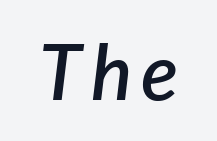
{"italic": "yes", "lean": "right", "slant_degrees": 7, "bold": "semi", "weight": "semibold", "width": "normal", "stroke_contrast": "low", "x_height": "medium", "monospaced": "no", "underline": "no", "glyph_px": 77}
